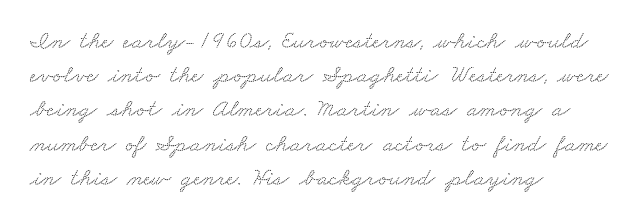
The image shows 25 px text type; set left-aligned, normal line spacing (1.37x), normal letter spacing, not underlined.
